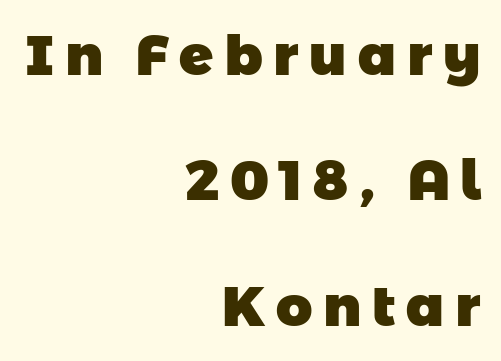
Examine the stroke ends and you'll find no serifs. The space beneath each line is pristine and unruled. These lines carry a lot of weight — the face is fully bold. What's the leading like? Stretched, with rows far apart.
